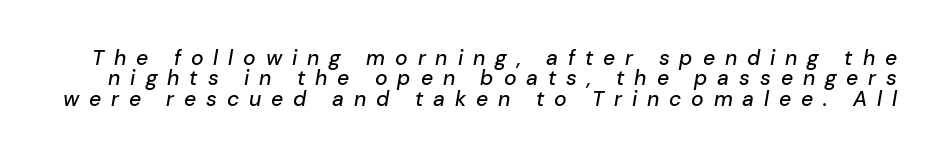
{"italic": "yes", "lean": "right", "slant_degrees": 10, "underline": "no", "line_spacing": "tight", "line_spacing_ratio": 0.97, "letter_spacing": "wide", "letter_spacing_em": 0.47, "glyph_px": 21}
